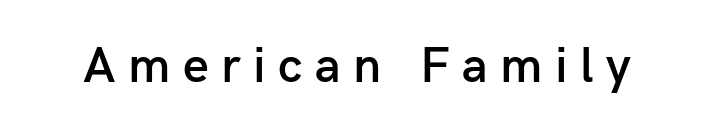
The image shows 50 px semibold sans-serif type, upright; set unusually wide letter spacing (+0.25 em), not underlined; low stroke contrast and a medium x-height.
